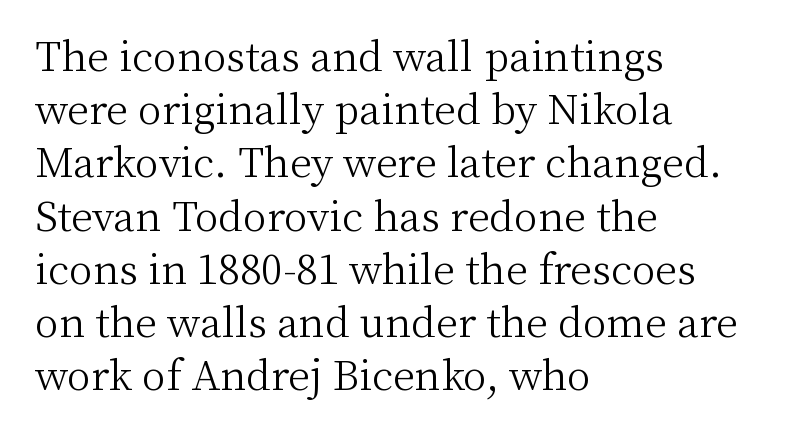
{"serif": "yes", "italic": "no", "bold": "no", "weight": "light", "width": "normal", "stroke_contrast": "medium", "x_height": "medium", "monospaced": "no", "underline": "no", "align": "left", "line_spacing": "normal", "line_spacing_ratio": 1.33, "letter_spacing": "normal", "letter_spacing_em": 0.0, "glyph_px": 40}
